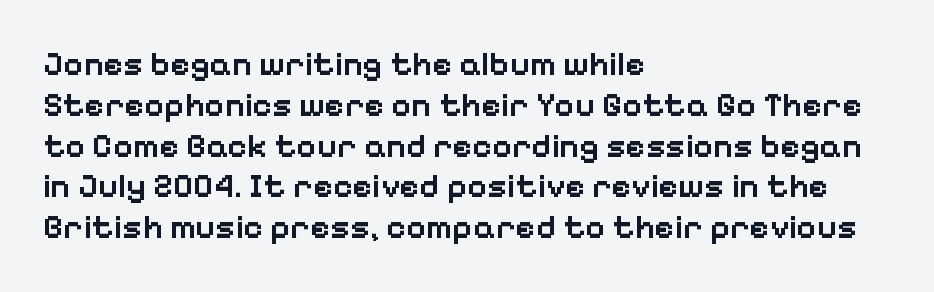
Q: Is the text bold? A: Semi-bold.
Q: Is the text italic (slanted)? A: No, it is upright.
Q: Is the typeface a serif or a sans-serif typeface? A: Sans-serif.
Q: Is the text underlined? A: No.
Q: How is the paragraph aligned? A: Left-aligned.
Q: Is the spacing between letters normal or unusually wide? A: Normal.
Q: Width (condensed, normal, or wide)? A: Normal.
Q: Stroke contrast? A: Low.
Q: x-height? A: Medium.
Q: Monospaced? A: No.
